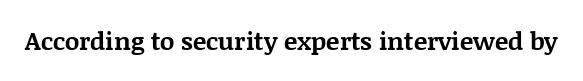
Underlining? Definitely not there. Strong, thick strokes mark this as bold type. This sample uses an upright cut, with every glyph sitting square on the baseline. A typesetter would call this zero additional tracking.
